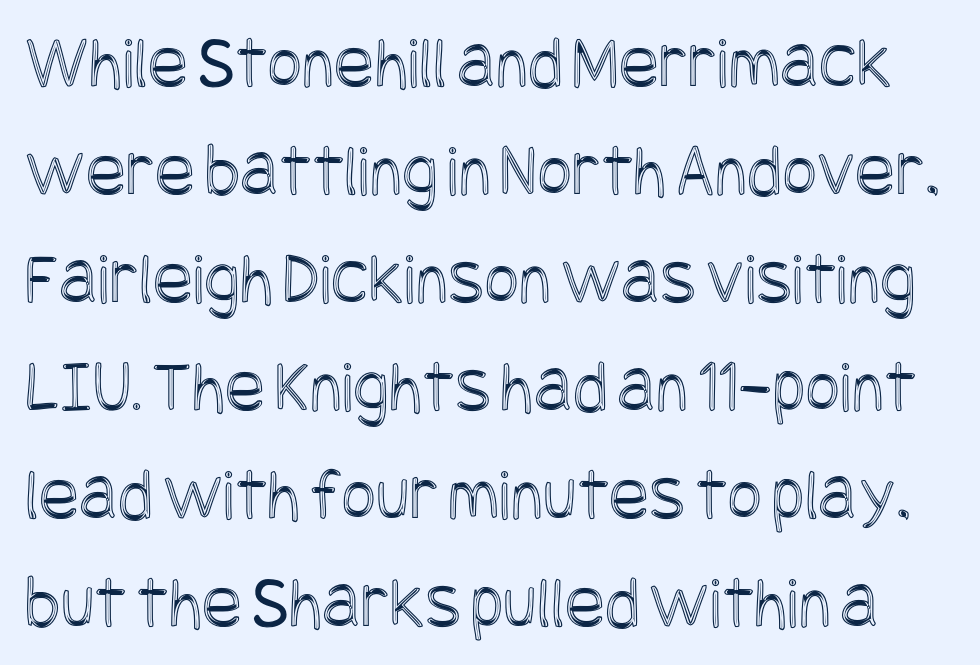
The image shows 75 px condensed type, upright; set normal line spacing (1.44x), normal letter spacing, not underlined; a large x-height.
